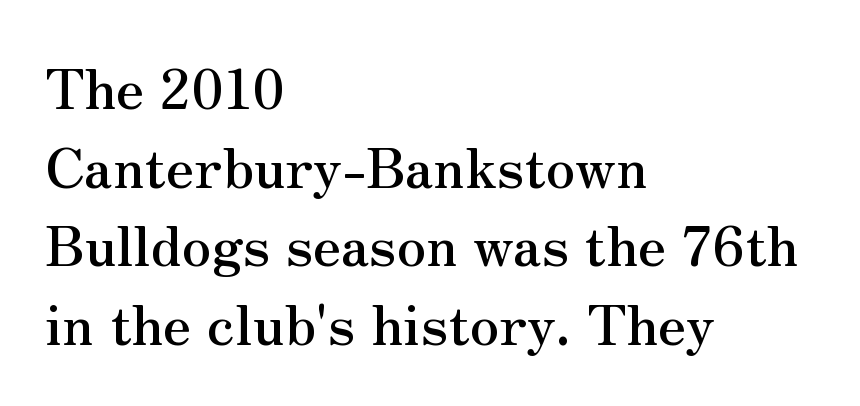
The image shows 55 px serif type, upright; set left-aligned, normal line spacing (1.43x), normal letter spacing, not underlined; medium stroke contrast and a small x-height.
